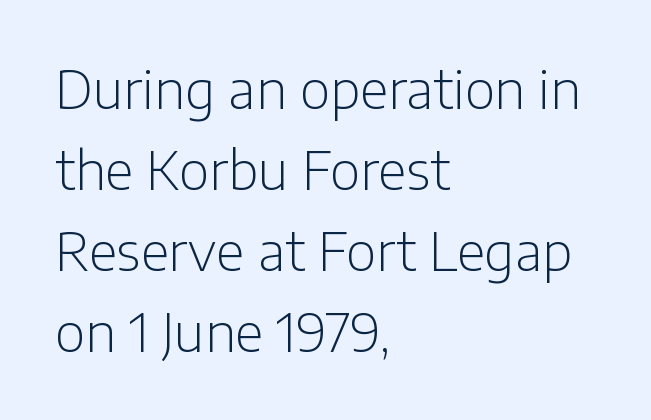
{"serif": "no", "italic": "no", "bold": "no", "weight": "light", "width": "normal", "stroke_contrast": "low", "x_height": "medium", "monospaced": "no", "underline": "no", "align": "left", "line_spacing": "normal", "line_spacing_ratio": 1.56, "letter_spacing": "normal", "letter_spacing_em": 0.0, "glyph_px": 52}
